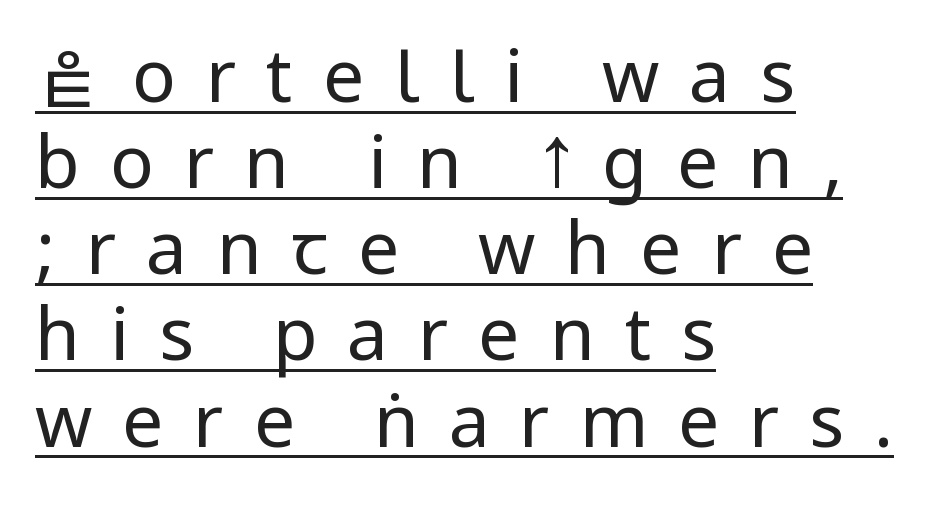
Q: Is the text bold? A: No.
Q: Is the text italic (slanted)? A: No, it is upright.
Q: Is the typeface a serif or a sans-serif typeface? A: Sans-serif.
Q: Is the text underlined? A: Yes.
Q: How is the paragraph aligned? A: Left-aligned.
Q: Is the spacing between letters normal or unusually wide? A: Unusually wide.
Q: Width (condensed, normal, or wide)? A: Condensed.
Q: Stroke contrast? A: Low.
